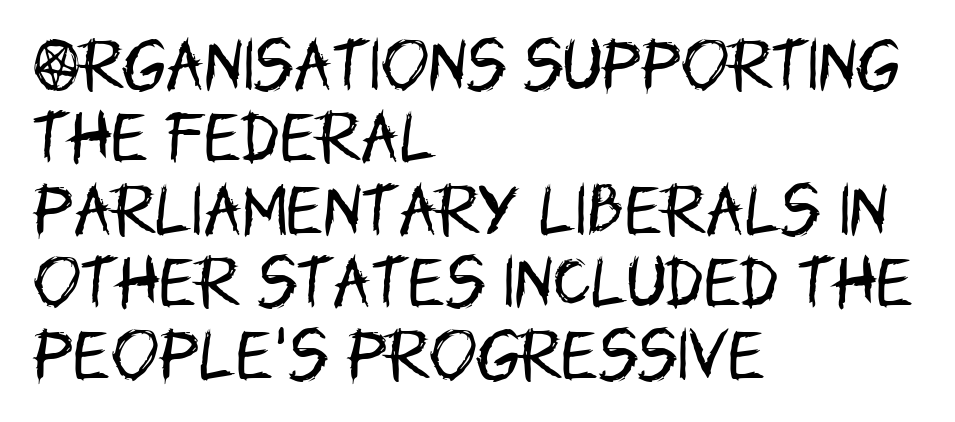
The image shows 57 px regular-weight, condensed sans-serif type, upright; set left-aligned, normal line spacing (1.27x), normal letter spacing, not underlined; low stroke contrast and a large x-height.
